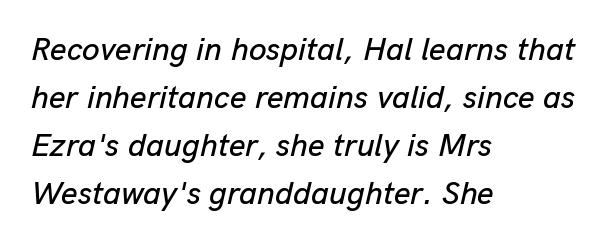
Character widths vary here, with narrow letters taking less room than wide ones. The specimen reads as italic at a glance. Characters follow at the spacing the type designer built in. Lines of text with bare space underneath. Vertical spacing — default. All the whitespace from short lines collects on the right.
